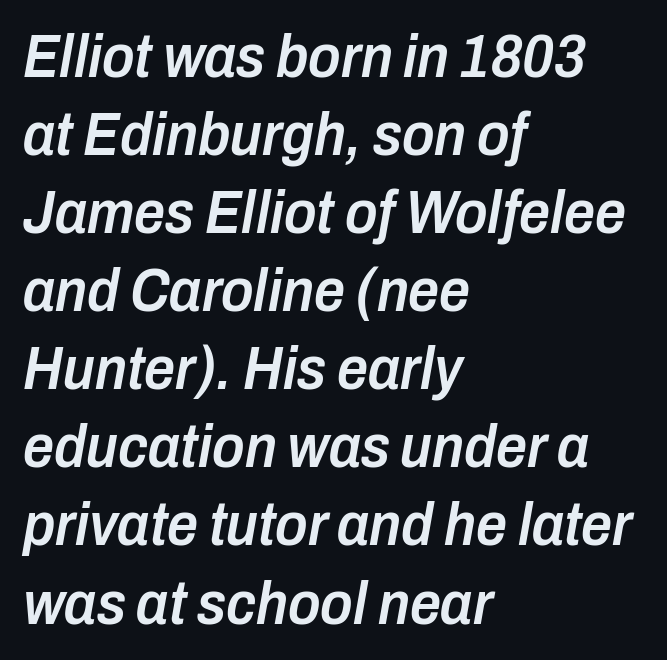
Q: Is the text bold? A: Semi-bold.
Q: Is the text italic (slanted)? A: Yes, it leans right by about 10 degrees.
Q: Is the text underlined? A: No.
Q: How is the paragraph aligned? A: Left-aligned.
Q: Is the spacing between letters normal or unusually wide? A: Normal.
Q: Is the spacing between lines tight, normal or loose? A: Normal.
Q: Width (condensed, normal, or wide)? A: Condensed.
Q: Stroke contrast? A: Low.
Q: x-height? A: Medium.
Q: Monospaced? A: No.
